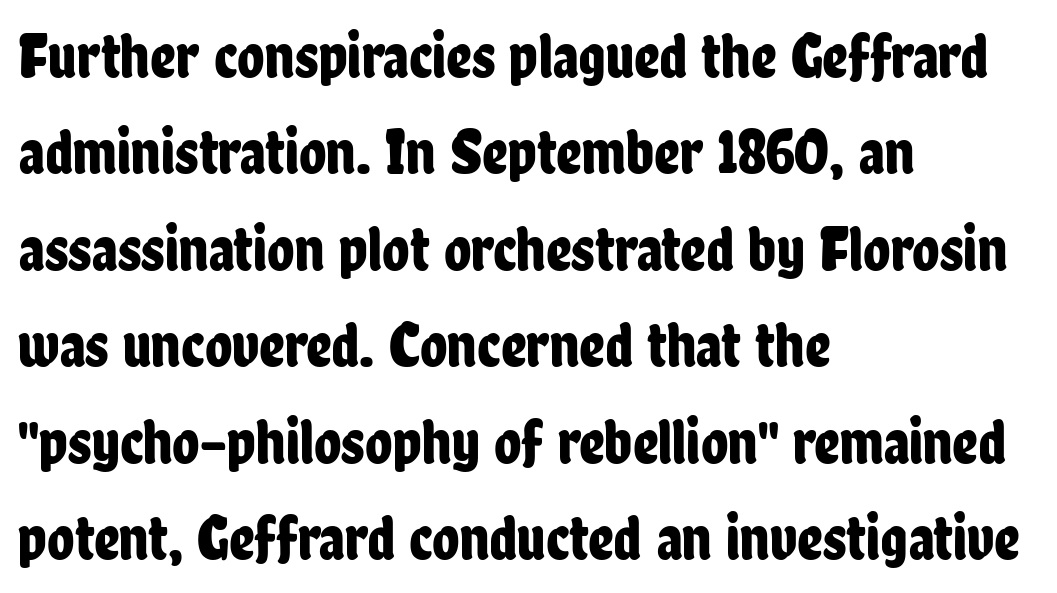
Q: Is the text italic (slanted)? A: No, it is upright.
Q: Is the typeface a serif or a sans-serif typeface? A: Sans-serif.
Q: Is the text underlined? A: No.
Q: How is the paragraph aligned? A: Left-aligned.
Q: Is the spacing between letters normal or unusually wide? A: Normal.
Q: Is the spacing between lines tight, normal or loose? A: Normal.
Q: Width (condensed, normal, or wide)? A: Condensed.
Q: Stroke contrast? A: Low.
Q: x-height? A: Medium.
Q: Monospaced? A: No.
